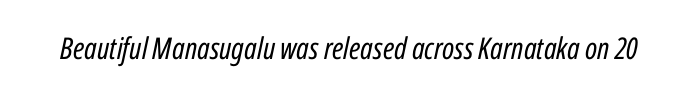
Slant detected: the letters are inclined. The face looks like a standard text weight, possibly lighter. The horizontal fit of the characters is conventional and even. Glance below the letters and you will spot only blank space. Proportional: the letters do not fall into vertical columns.
